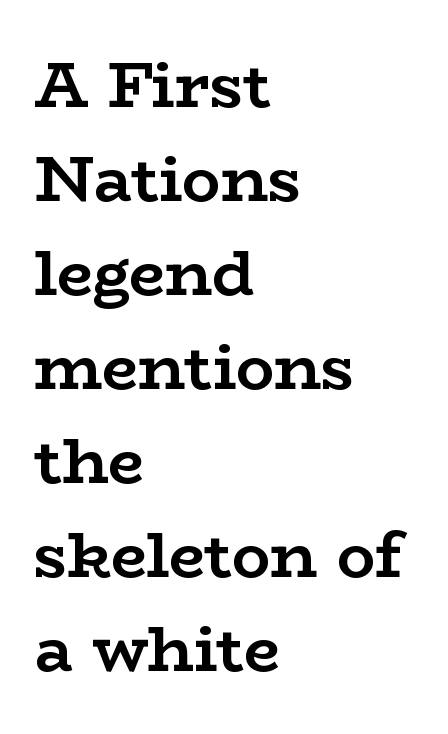
Q: Is the text bold? A: Yes.
Q: Is the text italic (slanted)? A: No, it is upright.
Q: Is the typeface a serif or a sans-serif typeface? A: Serif.
Q: Is the text underlined? A: No.
Q: How is the paragraph aligned? A: Left-aligned.
Q: Is the spacing between letters normal or unusually wide? A: Normal.
Q: Is the spacing between lines tight, normal or loose? A: Normal.
Q: Width (condensed, normal, or wide)? A: Wide.
Q: Stroke contrast? A: Low.
Q: x-height? A: Medium.
Q: Monospaced? A: No.
